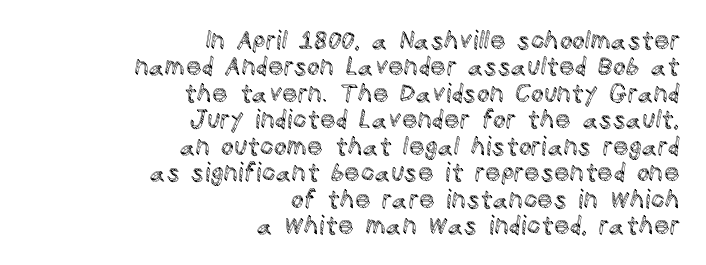
Q: Is the text italic (slanted)? A: Yes.
Q: Is the text underlined? A: No.
Q: How is the paragraph aligned? A: Right-aligned.
Q: Is the spacing between letters normal or unusually wide? A: Normal.
Q: Is the spacing between lines tight, normal or loose? A: Tight.
